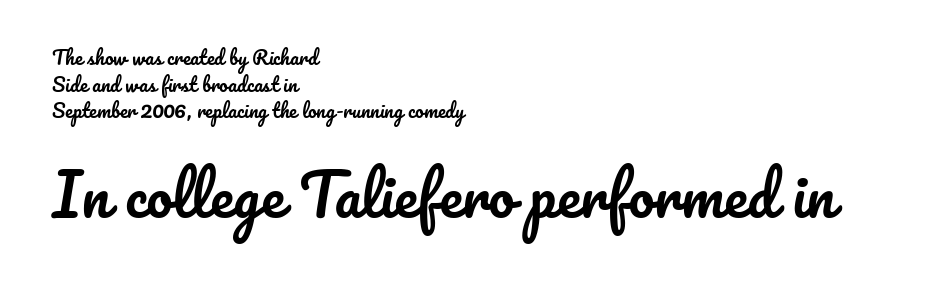
The image shows 58 px text type; set left-aligned, normal line spacing (1.4x), normal letter spacing, not underlined; the second (bottom) block is 3.05x larger; low stroke contrast and a small x-height.
